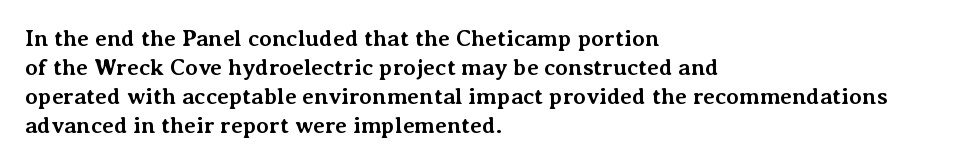
The typography opts for an upright posture over an oblique one. What weight is shown? A full bold with thick strokes. How would I describe the line gaps? Plain and ordinary. Each line starts at the same left margin while the right side varies.
